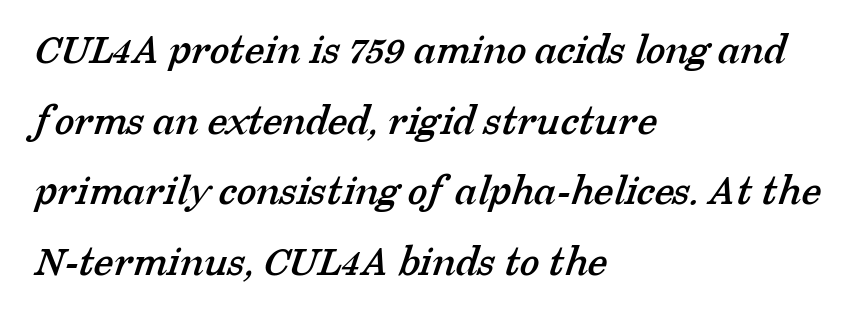
Q: Is the typeface a serif or a sans-serif typeface? A: Serif.
Q: Is the text underlined? A: No.
Q: How is the paragraph aligned? A: Left-aligned.
Q: Is the spacing between letters normal or unusually wide? A: Normal.
Q: Is the spacing between lines tight, normal or loose? A: Normal.
Q: Width (condensed, normal, or wide)? A: Normal.
Q: Stroke contrast? A: Low.
Q: x-height? A: Medium.
Q: Monospaced? A: No.
